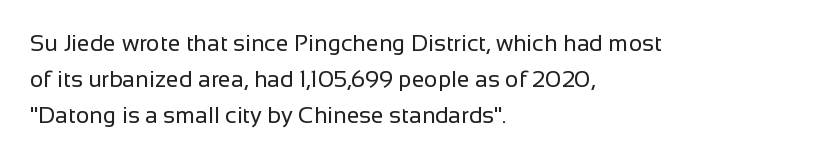
Q: Is the text bold? A: No.
Q: Is the text italic (slanted)? A: No, it is upright.
Q: Is the text underlined? A: No.
Q: How is the paragraph aligned? A: Left-aligned.
Q: Is the spacing between letters normal or unusually wide? A: Normal.
Q: Is the spacing between lines tight, normal or loose? A: Normal.
